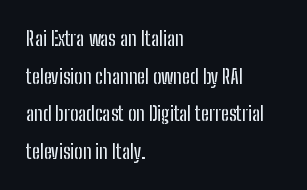
Style check: upright. The typesetter chose a ragged-right arrangement here. Each word holds together tightly as a unit, with standard inter-letter gaps. Rule under the text: the space is simply empty.
